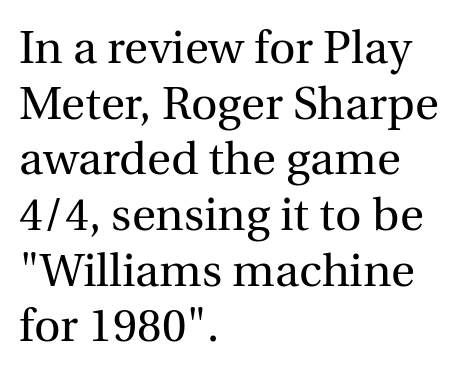
{"serif": "yes", "italic": "no", "bold": "no", "weight": "regular", "width": "normal", "x_height": "medium", "monospaced": "no", "underline": "no", "align": "left", "line_spacing_ratio": 1.21, "letter_spacing": "normal", "letter_spacing_em": 0.0, "glyph_px": 46}
